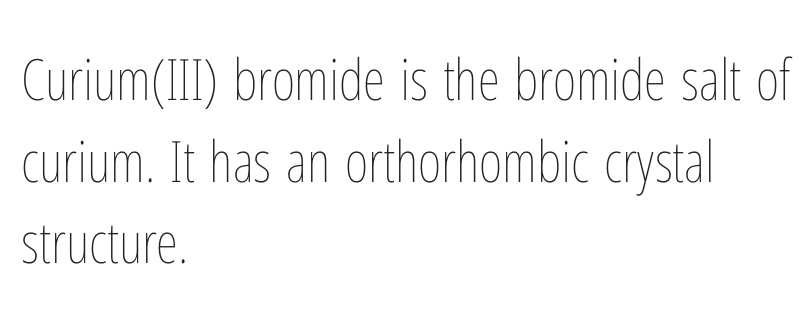
The specimen omits any rule beneath the text block's lines. The line-height multiplier appears to be the usual default. The passage shown is typed in a proportional face where columns would drift. Upright lettering throughout. This reads as an unemphasized weight, regular at the heaviest.
